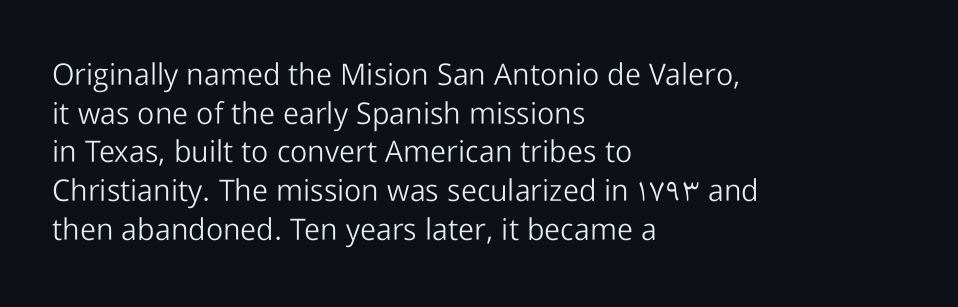
Here the designer chose a conventional face with non-uniform glyph widths. Plain, unruled lines of type. All the whitespace from short lines collects on the right. Note: no serifs on the glyphs. Characters follow at the spacing the type designer built in.
